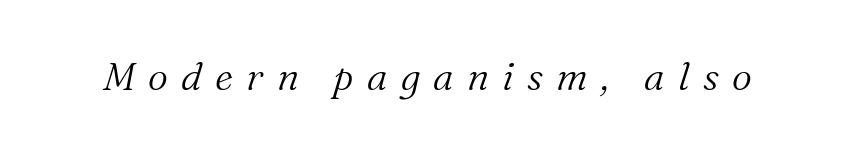
The strokes carry an ordinary text weight at most. Honestly, there is no underline to notice here at all. Between one letter and the next there's a generous, obvious gap. Serif or sans? Serif — the stroke terminals have little feet. Do the characters align in a grid? No, the font is proportional. This sample uses an oblique cut, with every glyph tilted off the vertical.
